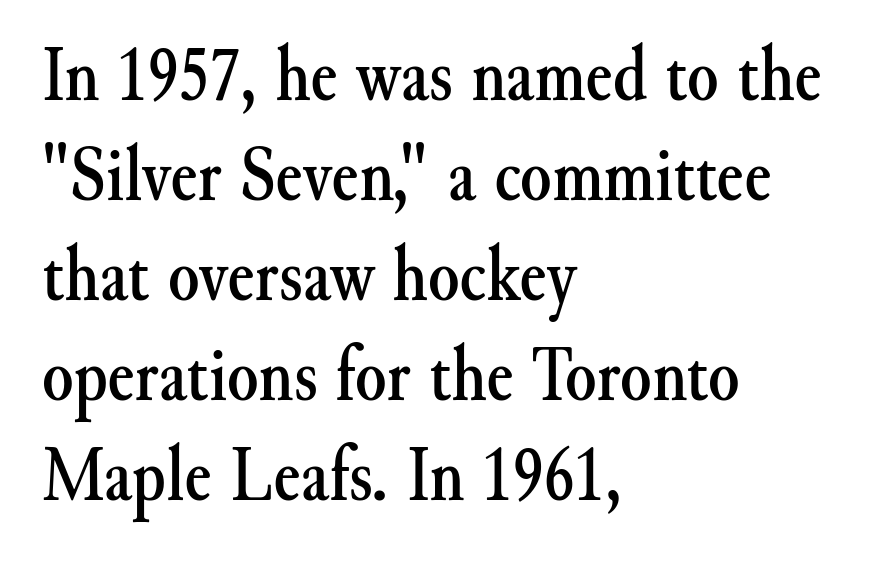
The image shows 80 px serif type, upright; set left-aligned, normal line spacing (1.25x), normal letter spacing, not underlined; medium stroke contrast and a small x-height.
